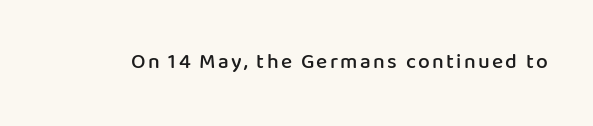
Its strokes are somewhat broadened, the hallmark of semibold type. The lettering holds an erect, upright posture throughout. The zone under the glyphs is completely vacant.
